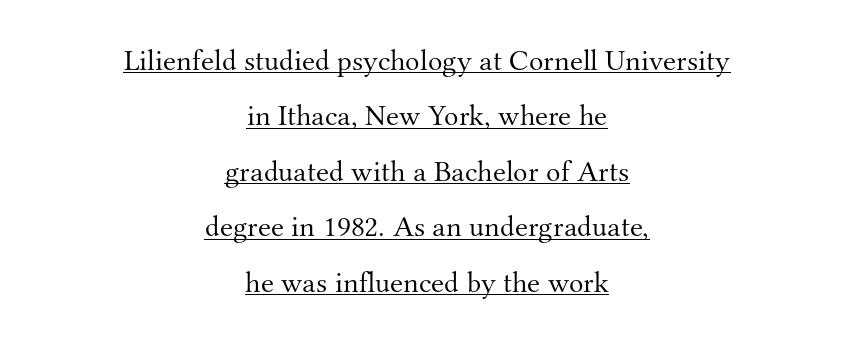
Decoration check: the copy is underlined. This rendering employs a face with finishing strokes, i.e., a serif. Which margin do the lines hug? Neither — every line sits in the middle. Posture: vertical.
